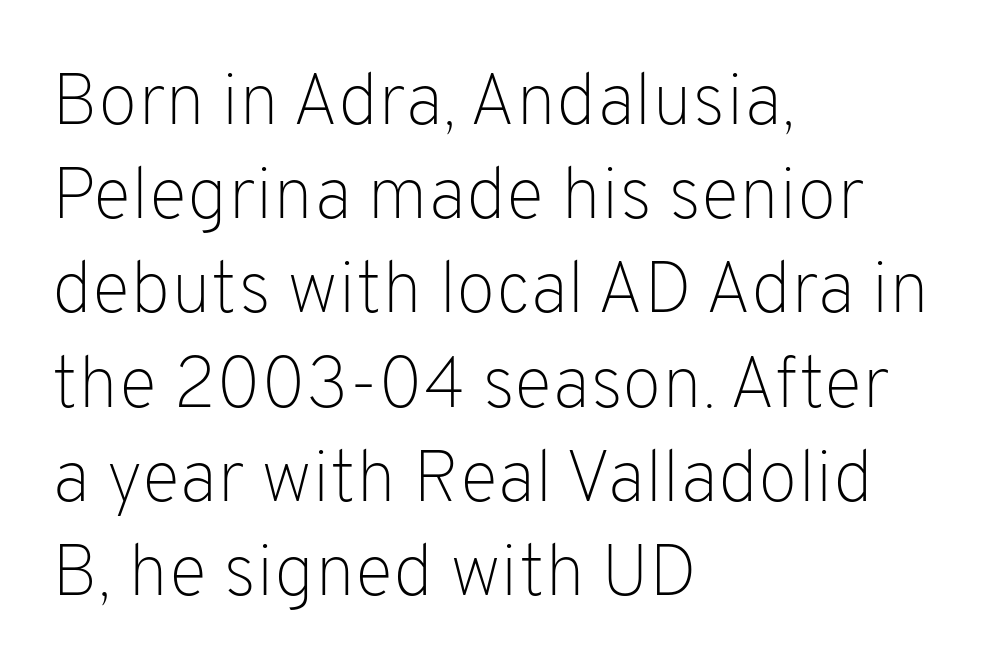
Q: Is the text bold? A: No.
Q: Is the text italic (slanted)? A: No, it is upright.
Q: Is the typeface a serif or a sans-serif typeface? A: Sans-serif.
Q: Is the text underlined? A: No.
Q: How is the paragraph aligned? A: Left-aligned.
Q: Is the spacing between letters normal or unusually wide? A: Normal.
Q: Is the spacing between lines tight, normal or loose? A: Normal.
Q: Width (condensed, normal, or wide)? A: Normal.
Q: Stroke contrast? A: Low.
Q: x-height? A: Medium.
Q: Monospaced? A: No.
